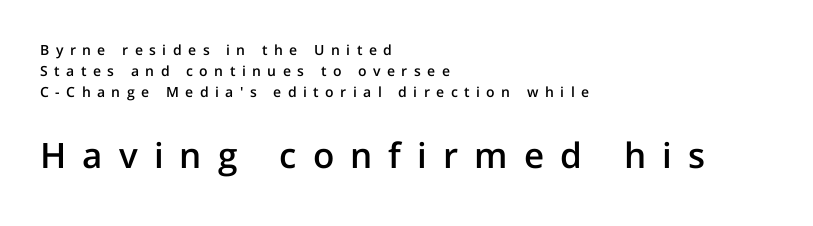
{"serif": "no", "italic": "no", "bold": "semi", "weight": "semibold", "width": "normal", "stroke_contrast": "low", "x_height": "medium", "monospaced": "no", "underline": "no", "align": "left", "line_spacing": "normal", "line_spacing_ratio": 1.5, "letter_spacing": "wide", "letter_spacing_em": 0.46, "larger_block": "second", "size_ratio": 2.5, "glyph_px": 35}
